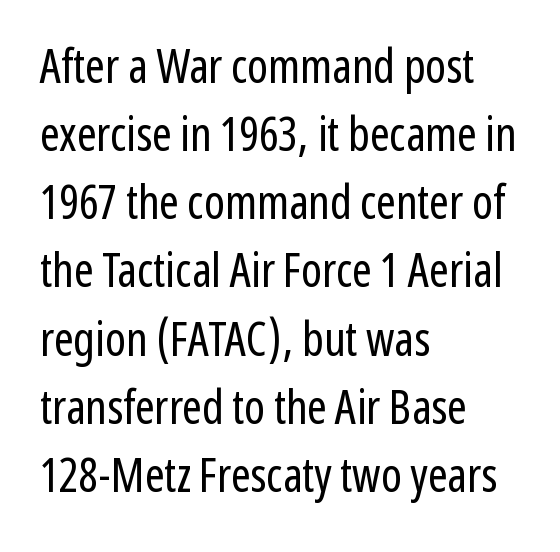
Q: Is the text bold? A: No.
Q: Is the text italic (slanted)? A: No, it is upright.
Q: Is the typeface a serif or a sans-serif typeface? A: Sans-serif.
Q: Is the text underlined? A: No.
Q: How is the paragraph aligned? A: Left-aligned.
Q: Is the spacing between letters normal or unusually wide? A: Normal.
Q: Is the spacing between lines tight, normal or loose? A: Normal.
Q: Width (condensed, normal, or wide)? A: Condensed.
Q: Stroke contrast? A: Low.
Q: x-height? A: Medium.
Q: Monospaced? A: No.
